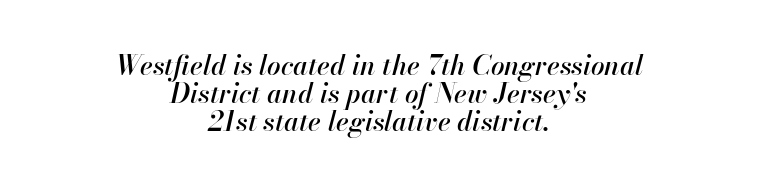
Q: Is the text italic (slanted)? A: Yes, it leans right by about 13 degrees.
Q: Is the text underlined? A: No.
Q: How is the paragraph aligned? A: Centered.
Q: Is the spacing between letters normal or unusually wide? A: Normal.
Q: Is the spacing between lines tight, normal or loose? A: Tight.
